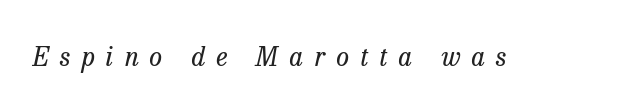
In terms of letterspacing, this is a distinctly airy, spread setting. No heavy texture on the line: the type isn't bold. Observe the lean: these are italic letterforms. Check under the words: just untouched page.
